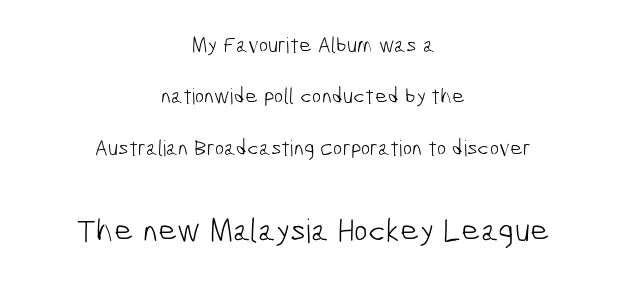
The image shows 33 px light, condensed sans-serif type; set centered, loose line spacing (2.33x), normal letter spacing, not underlined; the second (bottom) block is 1.5x larger; low stroke contrast and a medium x-height.
